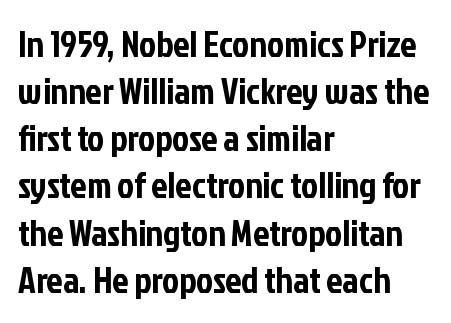
Q: Is the text italic (slanted)? A: No, it is upright.
Q: Is the typeface a serif or a sans-serif typeface? A: Sans-serif.
Q: Is the text underlined? A: No.
Q: How is the paragraph aligned? A: Left-aligned.
Q: Is the spacing between letters normal or unusually wide? A: Normal.
Q: Is the spacing between lines tight, normal or loose? A: Normal.
Q: Width (condensed, normal, or wide)? A: Condensed.
Q: Stroke contrast? A: Low.
Q: x-height? A: Medium.
Q: Monospaced? A: No.
